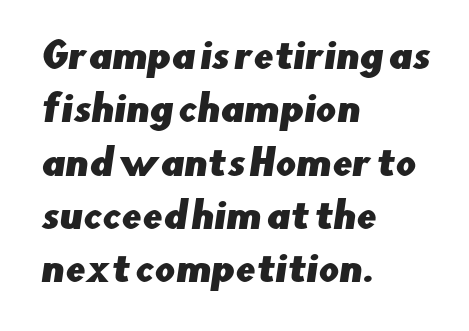
{"serif": "no", "width": "normal", "stroke_contrast": "low", "x_height": "small", "monospaced": "no", "underline": "no", "align": "left", "line_spacing": "normal", "line_spacing_ratio": 1.48, "letter_spacing": "normal", "letter_spacing_em": 0.0, "glyph_px": 36}
